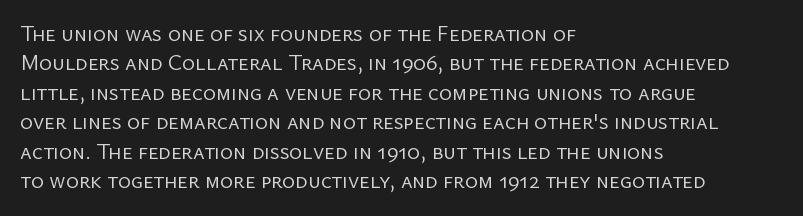
Q: Is the text bold? A: No.
Q: Is the text italic (slanted)? A: No, it is upright.
Q: Is the text underlined? A: No.
Q: How is the paragraph aligned? A: Left-aligned.
Q: Is the spacing between letters normal or unusually wide? A: Normal.
Q: Is the spacing between lines tight, normal or loose? A: Normal.
